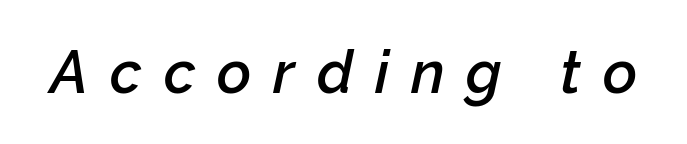
Q: Is the text bold? A: Semi-bold.
Q: Is the text italic (slanted)? A: Yes, it leans right by about 12 degrees.
Q: Is the text underlined? A: No.
Q: Is the spacing between letters normal or unusually wide? A: Unusually wide.
Q: Width (condensed, normal, or wide)? A: Normal.
Q: Stroke contrast? A: Low.
Q: x-height? A: Medium.
Q: Monospaced? A: No.
